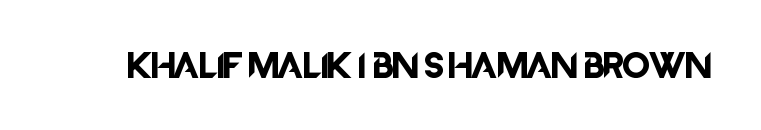
{"italic": "no", "underline": "no", "letter_spacing": "normal", "letter_spacing_em": 0.0, "glyph_px": 27}
